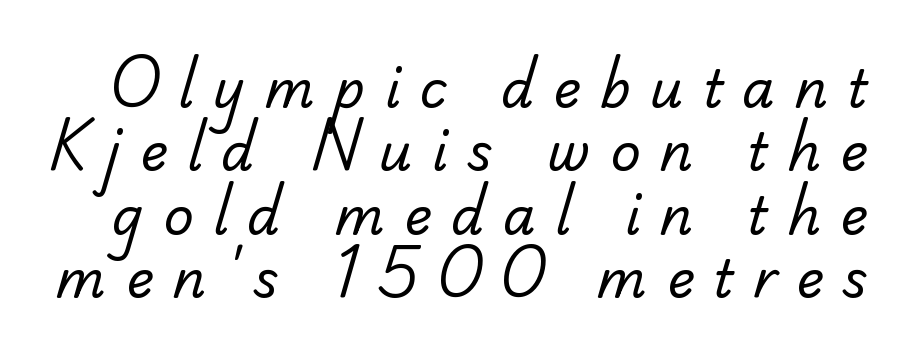
The image shows 52 px regular-weight sans-serif type; set line spacing 1.22x, unusually wide letter spacing (+0.37 em), not underlined; low stroke contrast and a small x-height.
